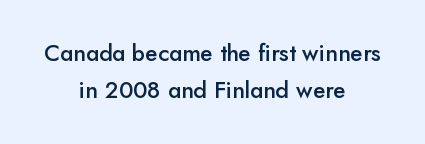
The vertical gap from one line to the next is medium. Posture: upright roman. Does the weight exceed regular? Yes, but only to semibold. This rendering features lettering with no underline.
